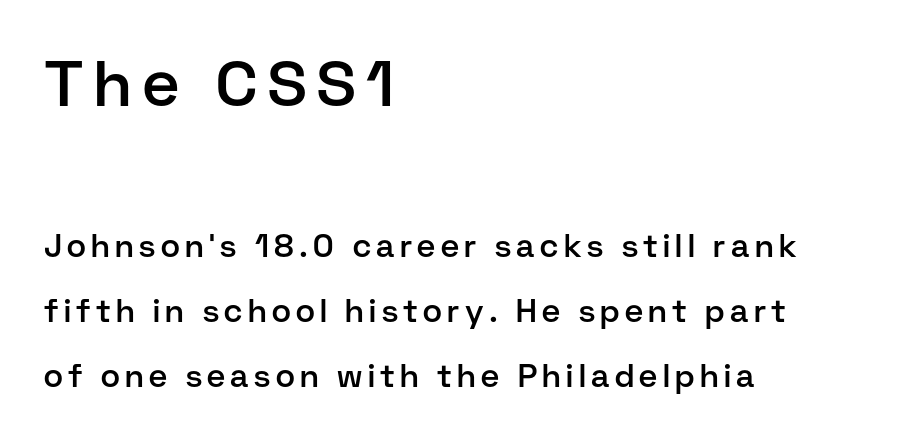
Q: Is the text bold? A: Semi-bold.
Q: Is the text italic (slanted)? A: No, it is upright.
Q: Is the typeface a serif or a sans-serif typeface? A: Sans-serif.
Q: Is the text underlined? A: No.
Q: How is the paragraph aligned? A: Left-aligned.
Q: Is the spacing between lines tight, normal or loose? A: Loose.
Q: Which block of text is set in a larger size, the first (top) or the second (bottom)? A: The first (top) one.
Q: Width (condensed, normal, or wide)? A: Normal.
Q: Stroke contrast? A: Low.
Q: x-height? A: Medium.
Q: Monospaced? A: No.
